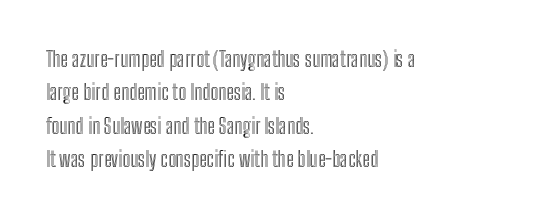
Q: Is the text italic (slanted)? A: No, it is upright.
Q: Is the text underlined? A: No.
Q: How is the paragraph aligned? A: Left-aligned.
Q: Is the spacing between letters normal or unusually wide? A: Normal.
Q: Is the spacing between lines tight, normal or loose? A: Normal.
